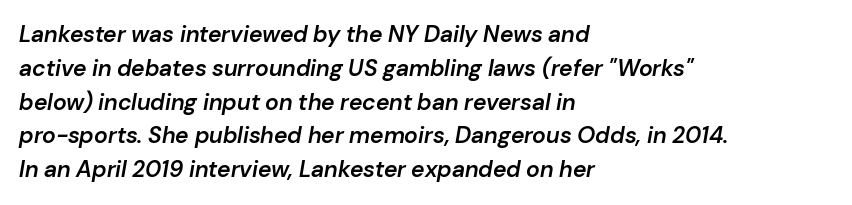
Observe the ordinary spacing: letters are neighbours, not strangers. Notice the strokes are somewhat thickened but not fully heavy: this is a semibold. This rendering features lettering with no underline. The paragraph shown leans on its left margin. Does the leading feel generous? No, just average.
